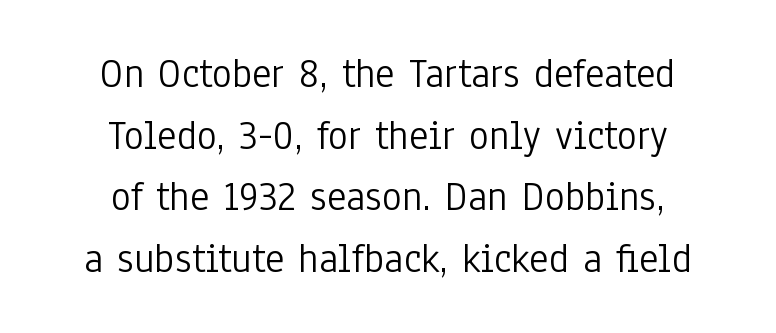
The image shows 42 px light, condensed sans-serif type, upright; set centered, normal line spacing (1.47x), normal letter spacing, not underlined; low stroke contrast and a medium x-height.
